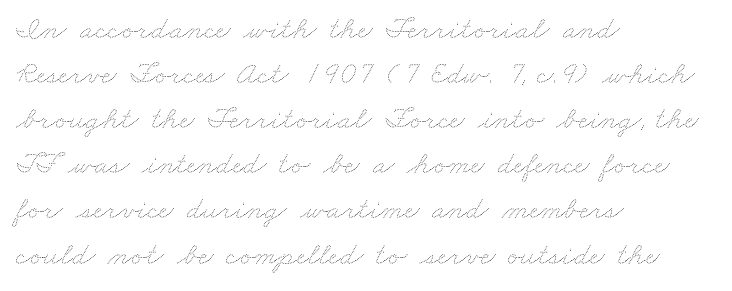
No word sits above an underline. Think of a printed novel: that variable character pitch is what you see here. In terms of leading, this rendering sits right in the middle. The face used here is rendered with its standard letterfit. Is the type heavy? It reads as light-to-regular instead.
